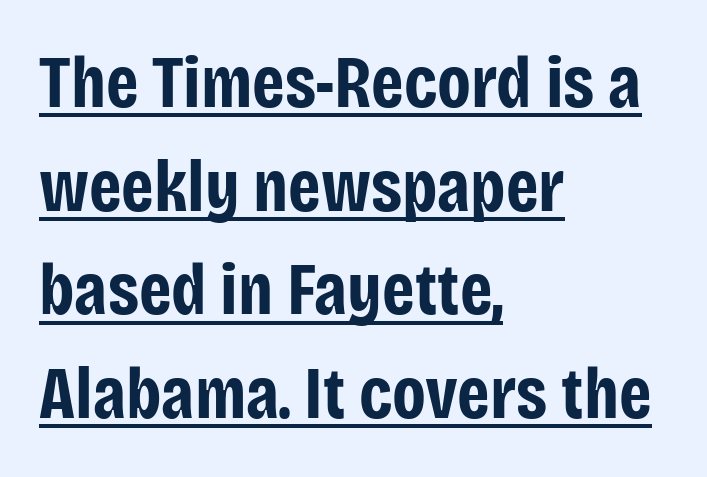
{"serif": "no", "italic": "no", "bold": "yes", "weight": "bold", "width": "condensed", "stroke_contrast": "low", "x_height": "large", "monospaced": "no", "underline": "yes", "align": "left", "line_spacing": "normal", "line_spacing_ratio": 1.42, "letter_spacing": "normal", "letter_spacing_em": 0.0, "glyph_px": 73}
